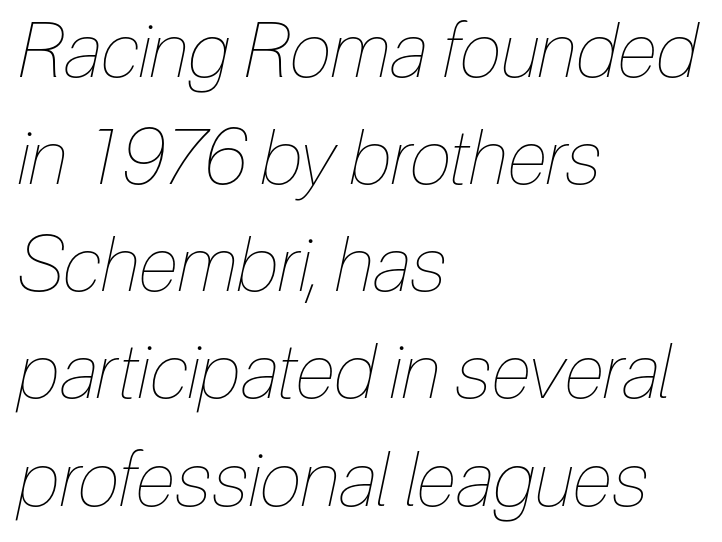
The image shows 76 px thin, condensed type, italic (leaning right); set left-aligned, normal line spacing (1.41x), normal letter spacing, not underlined; low stroke contrast and a medium x-height.
